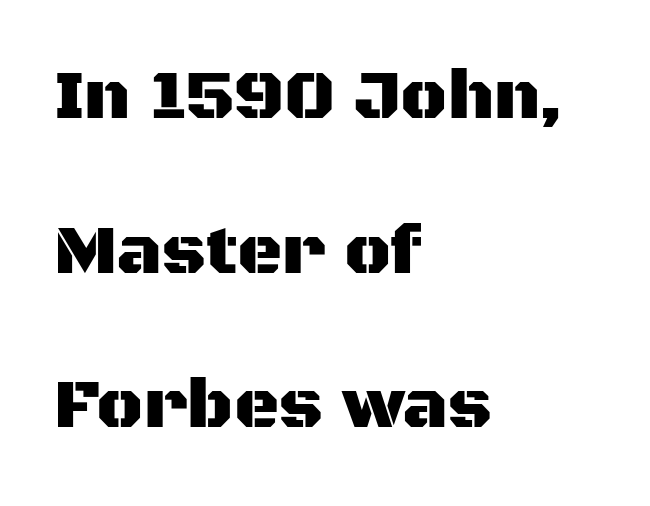
Q: Is the text italic (slanted)? A: No, it is upright.
Q: Is the typeface a serif or a sans-serif typeface? A: Sans-serif.
Q: Is the text underlined? A: No.
Q: How is the paragraph aligned? A: Left-aligned.
Q: Is the spacing between letters normal or unusually wide? A: Normal.
Q: Is the spacing between lines tight, normal or loose? A: Loose.
Q: Width (condensed, normal, or wide)? A: Normal.
Q: Stroke contrast? A: Medium.
Q: x-height? A: Large.
Q: Monospaced? A: No.
